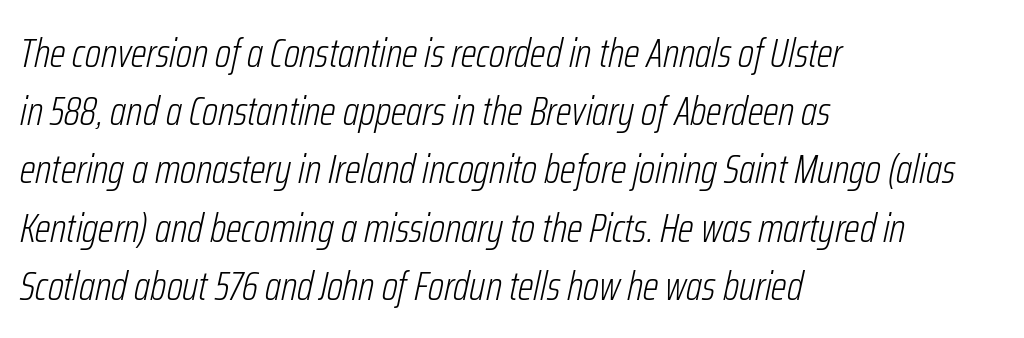
{"italic": "yes", "lean": "right", "slant_degrees": 12, "bold": "no", "weight": "light", "width": "condensed", "stroke_contrast": "low", "x_height": "medium", "monospaced": "no", "underline": "no", "align": "left", "line_spacing": "normal", "line_spacing_ratio": 1.42, "letter_spacing": "normal", "letter_spacing_em": 0.0, "glyph_px": 41}
